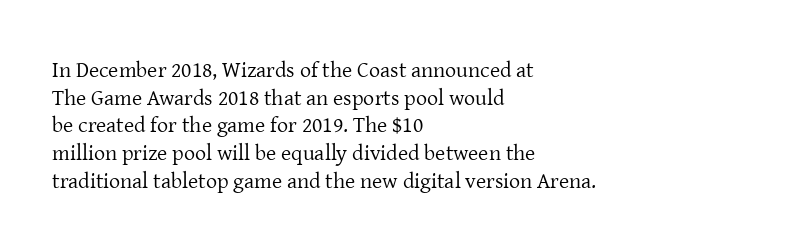
The image shows 22 px text type, upright; set left-aligned, normal line spacing (1.26x), normal letter spacing, not underlined.
